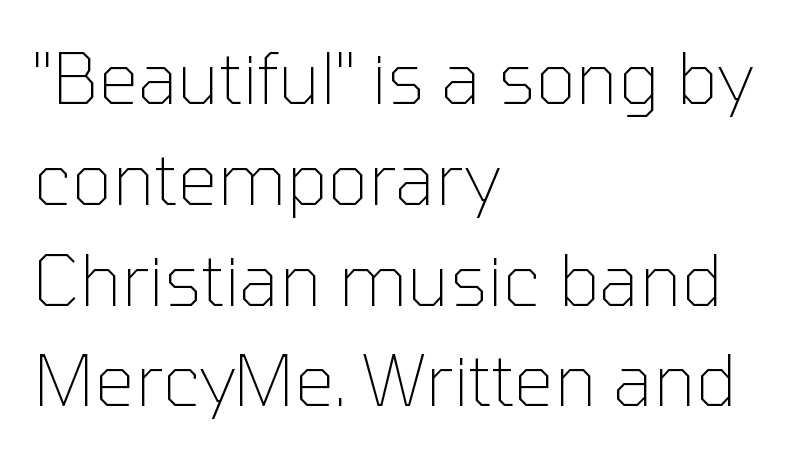
Q: Is the text bold? A: No.
Q: Is the text italic (slanted)? A: No, it is upright.
Q: Is the typeface a serif or a sans-serif typeface? A: Sans-serif.
Q: Is the text underlined? A: No.
Q: How is the paragraph aligned? A: Left-aligned.
Q: Is the spacing between letters normal or unusually wide? A: Normal.
Q: Is the spacing between lines tight, normal or loose? A: Normal.
Q: Width (condensed, normal, or wide)? A: Normal.
Q: Stroke contrast? A: Low.
Q: x-height? A: Medium.
Q: Monospaced? A: No.
